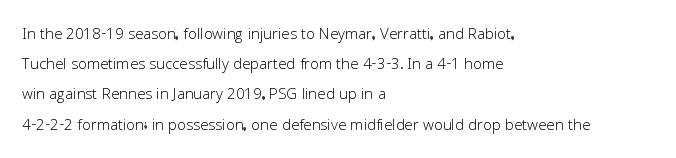
{"italic": "no", "bold": "no", "underline": "no", "align": "left", "line_spacing": "normal", "line_spacing_ratio": 1.51, "letter_spacing": "normal", "letter_spacing_em": 0.0, "glyph_px": 20}
